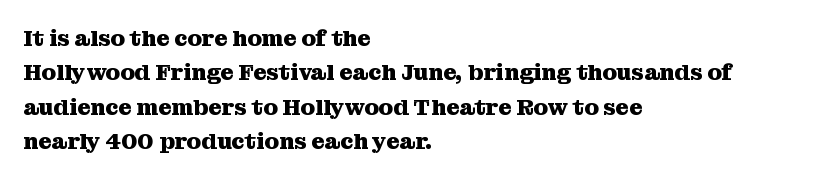
{"italic": "no", "bold": "yes", "underline": "no", "align": "left", "line_spacing": "normal", "line_spacing_ratio": 1.5, "letter_spacing": "normal", "letter_spacing_em": 0.0, "glyph_px": 23}
